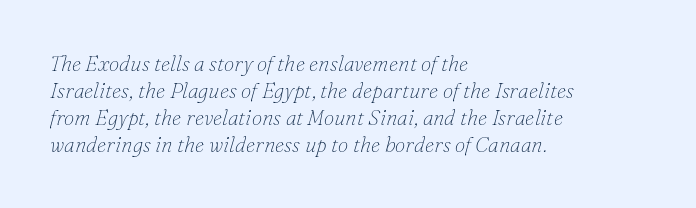
Q: Is the text bold? A: No.
Q: Is the text italic (slanted)? A: Yes, it leans right by about 16 degrees.
Q: Is the text underlined? A: No.
Q: How is the paragraph aligned? A: Left-aligned.
Q: Is the spacing between letters normal or unusually wide? A: Normal.
Q: Is the spacing between lines tight, normal or loose? A: Normal.
